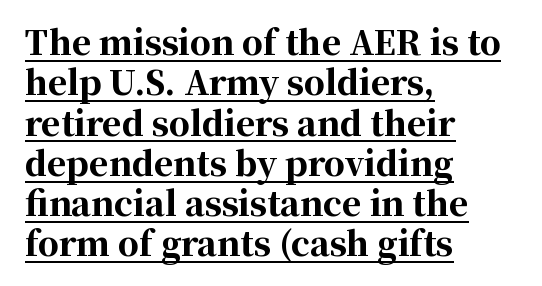
The image shows 33 px bold serif type, upright; set left-aligned, line spacing 1.22x, normal letter spacing, underlined; high stroke contrast and a medium x-height.
